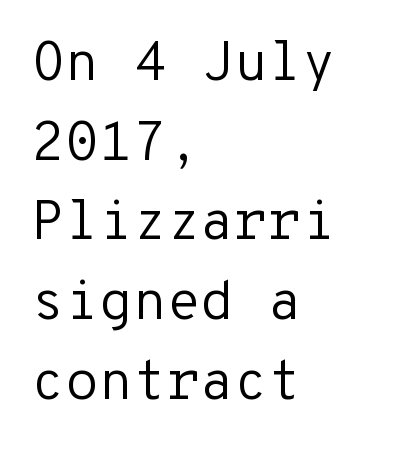
You could count columns in this text — the font is strictly monospaced. These lines were composed using upright roman letters. Stroke thickness stays within the range of a standard reading face or lighter. The space directly below the letters is spotless.
